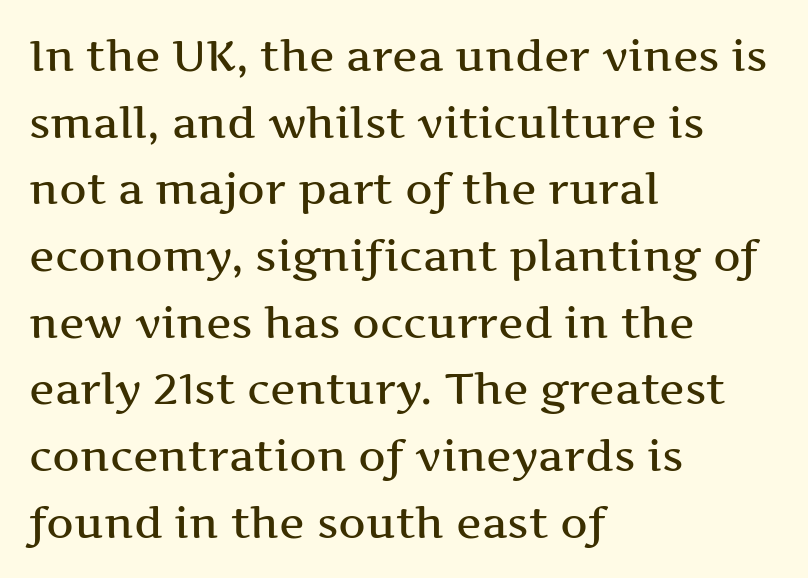
The rag falls on the right side of this text block. Leading: standard. Default kerning and tracking; the words read as compact shapes. The letters advance in unequal steps, a hallmark of proportional type. Glance below the letters and you will spot only blank space. To sum up the face: it has serifs.
